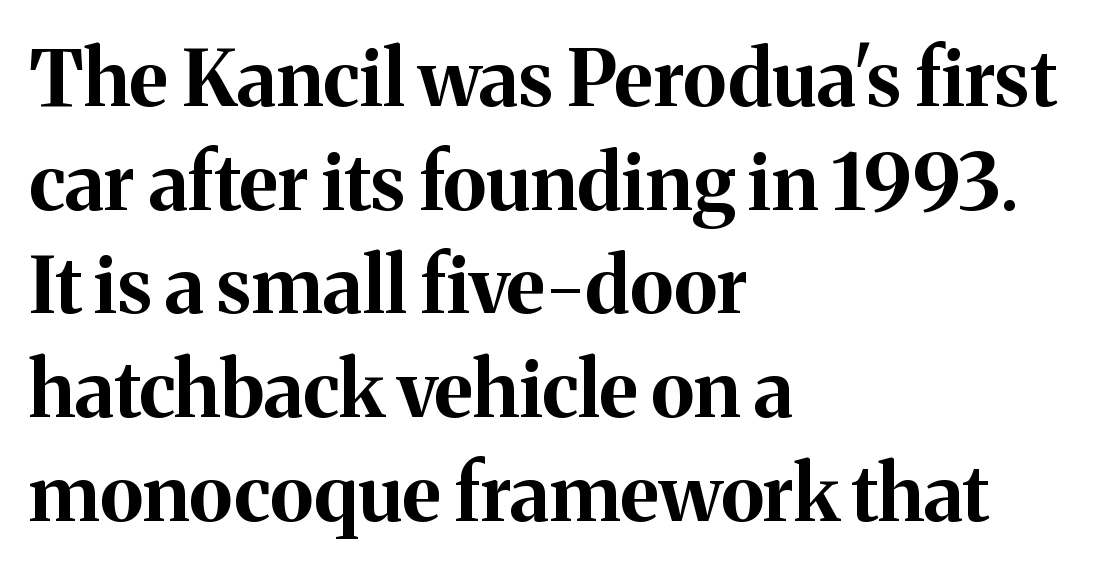
Q: Is the text bold? A: Yes.
Q: Is the text italic (slanted)? A: No, it is upright.
Q: Is the typeface a serif or a sans-serif typeface? A: Serif.
Q: Is the text underlined? A: No.
Q: How is the paragraph aligned? A: Left-aligned.
Q: Is the spacing between letters normal or unusually wide? A: Normal.
Q: Is the spacing between lines tight, normal or loose? A: Normal.
Q: Width (condensed, normal, or wide)? A: Normal.
Q: Stroke contrast? A: Medium.
Q: x-height? A: Medium.
Q: Monospaced? A: No.
